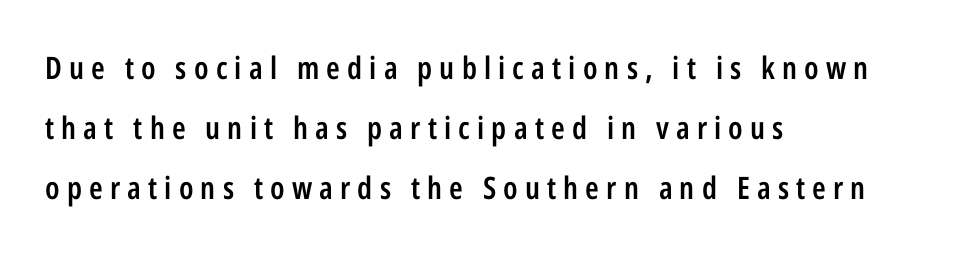
Q: Is the text bold? A: Semi-bold.
Q: Is the text italic (slanted)? A: No, it is upright.
Q: Is the typeface a serif or a sans-serif typeface? A: Sans-serif.
Q: Is the text underlined? A: No.
Q: How is the paragraph aligned? A: Left-aligned.
Q: Is the spacing between letters normal or unusually wide? A: Unusually wide.
Q: Is the spacing between lines tight, normal or loose? A: Loose.
Q: Width (condensed, normal, or wide)? A: Condensed.
Q: Stroke contrast? A: Low.
Q: x-height? A: Medium.
Q: Monospaced? A: No.
